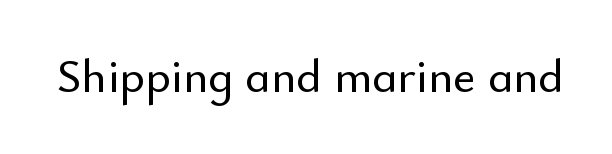
Proportional: the letters do not fall into vertical columns. Honestly, the letter spacing is just normal — you wouldn't notice it. Each letter's strokes conclude bluntly, with no projecting serifs. Type without underlining. The letters stand straight up with perfectly vertical stems.
